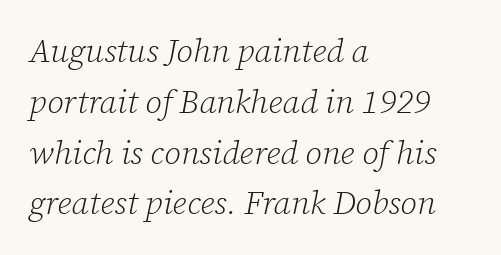
Descenders are the only things crossing below the line. The tracking reads as untouched default to a designer's eye. The letters advance in unequal steps, a hallmark of proportional type. Leftover space on each line is placed entirely after the last word. Quick note: interline space is typical.
